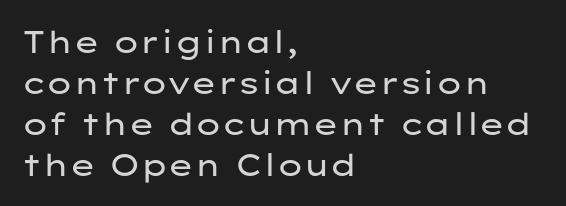
Q: Is the text bold? A: No.
Q: Is the text italic (slanted)? A: No, it is upright.
Q: Is the typeface a serif or a sans-serif typeface? A: Sans-serif.
Q: Is the text underlined? A: No.
Q: How is the paragraph aligned? A: Left-aligned.
Q: Is the spacing between letters normal or unusually wide? A: Normal.
Q: Is the spacing between lines tight, normal or loose? A: Normal.
Q: Width (condensed, normal, or wide)? A: Wide.
Q: Stroke contrast? A: Low.
Q: x-height? A: Medium.
Q: Monospaced? A: No.
